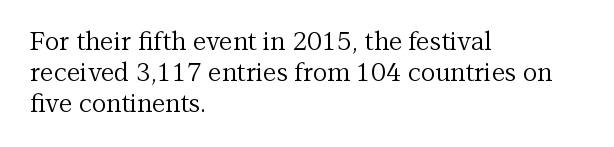
Q: Is the text bold? A: No.
Q: Is the text italic (slanted)? A: No, it is upright.
Q: Is the text underlined? A: No.
Q: How is the paragraph aligned? A: Left-aligned.
Q: Is the spacing between letters normal or unusually wide? A: Normal.
